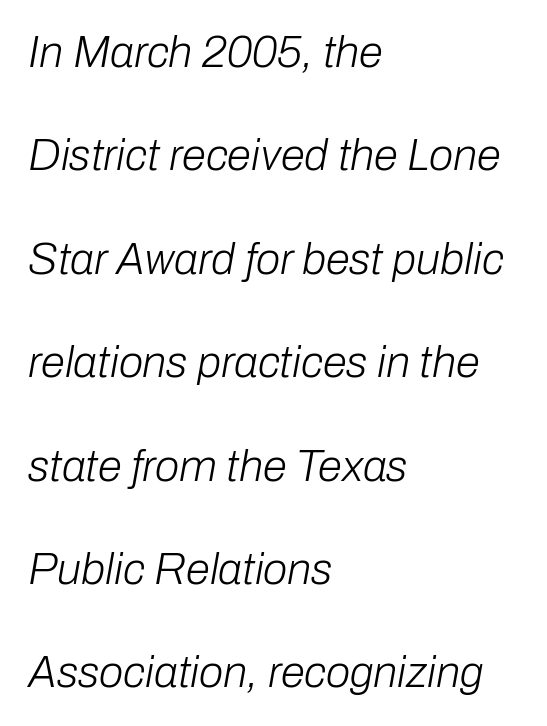
{"italic": "yes", "lean": "right", "slant_degrees": 10, "bold": "no", "weight": "light", "width": "normal", "stroke_contrast": "low", "x_height": "medium", "monospaced": "no", "underline": "no", "align": "left", "line_spacing": "loose", "line_spacing_ratio": 2.35, "letter_spacing": "normal", "letter_spacing_em": 0.0, "glyph_px": 44}
